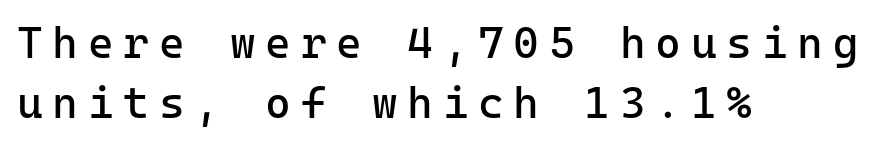
Q: Is the text bold? A: No.
Q: Is the text italic (slanted)? A: No, it is upright.
Q: Is the typeface a serif or a sans-serif typeface? A: Sans-serif.
Q: Is the text underlined? A: No.
Q: How is the paragraph aligned? A: Left-aligned.
Q: Is the spacing between letters normal or unusually wide? A: Unusually wide.
Q: Is the spacing between lines tight, normal or loose? A: Normal.
Q: Width (condensed, normal, or wide)? A: Normal.
Q: Stroke contrast? A: Low.
Q: x-height? A: Medium.
Q: Monospaced? A: Yes.
